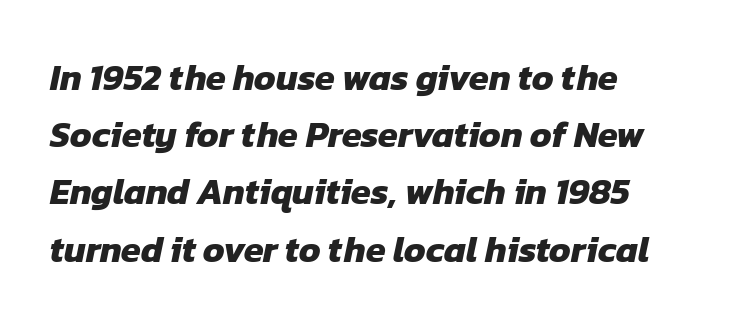
Q: Is the text bold? A: Yes.
Q: Is the typeface a serif or a sans-serif typeface? A: Sans-serif.
Q: Is the text underlined? A: No.
Q: How is the paragraph aligned? A: Left-aligned.
Q: Is the spacing between letters normal or unusually wide? A: Normal.
Q: Is the spacing between lines tight, normal or loose? A: Normal.
Q: Width (condensed, normal, or wide)? A: Normal.
Q: Stroke contrast? A: Low.
Q: x-height? A: Medium.
Q: Monospaced? A: No.
